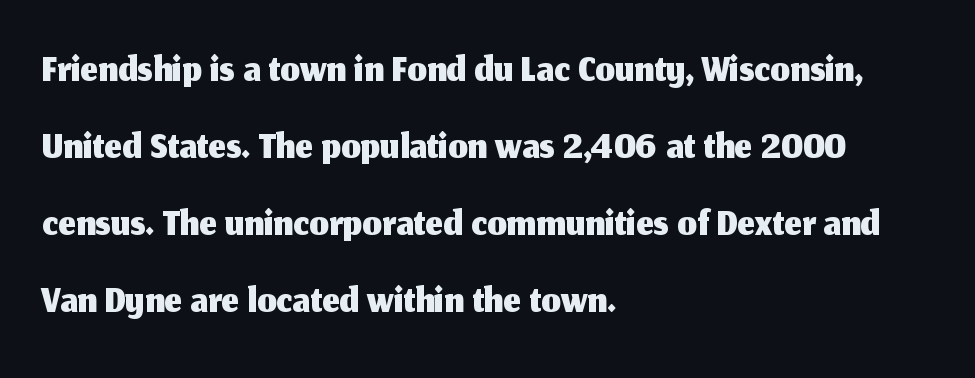
If you drew a ruler down the left edge, every line would touch it. When letters stand straight like this, we call the style roman or upright. Each letter keeps its own natural width here, so spacing adapts to shape. Type style note: lacks serifs.
